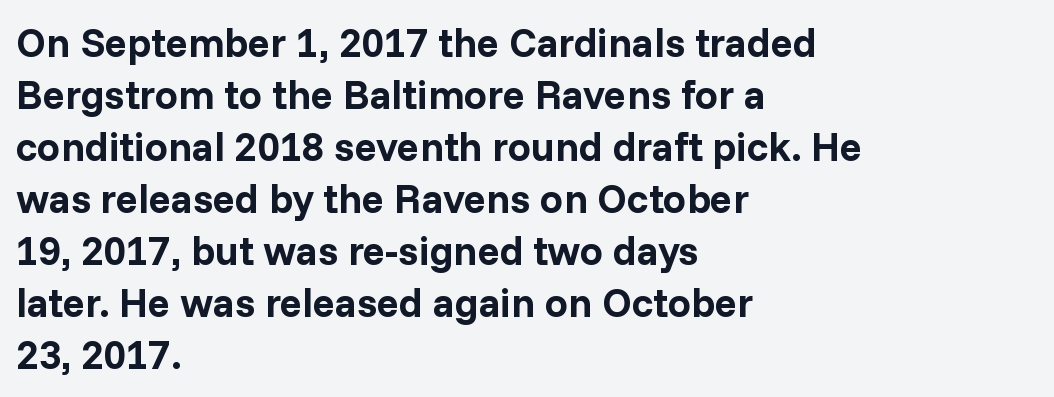
Q: Is the text bold? A: Yes.
Q: Is the text italic (slanted)? A: No, it is upright.
Q: Is the typeface a serif or a sans-serif typeface? A: Sans-serif.
Q: Is the text underlined? A: No.
Q: How is the paragraph aligned? A: Left-aligned.
Q: Is the spacing between letters normal or unusually wide? A: Normal.
Q: Is the spacing between lines tight, normal or loose? A: Normal.
Q: Width (condensed, normal, or wide)? A: Normal.
Q: Stroke contrast? A: Low.
Q: x-height? A: Medium.
Q: Monospaced? A: No.
